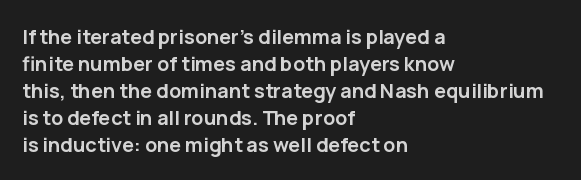
The font's upright variant was chosen for this text. Notice how the passage keeps a crisp vertical edge on the left only. Honestly, the row spacing looks completely unremarkable. Bare-footed words on every line.
